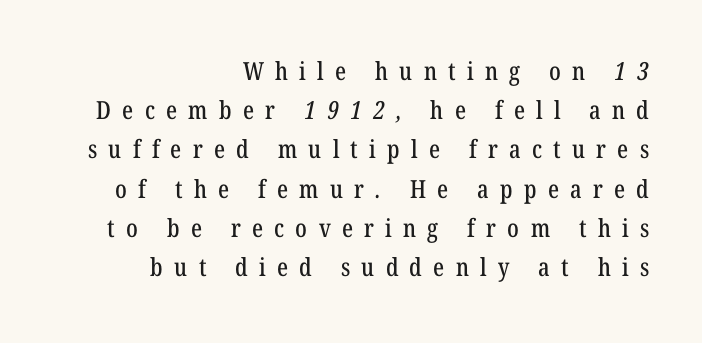
{"underline": "no", "align": "right", "line_spacing": "normal", "line_spacing_ratio": 1.57, "letter_spacing": "wide", "letter_spacing_em": 0.45, "glyph_px": 25}
